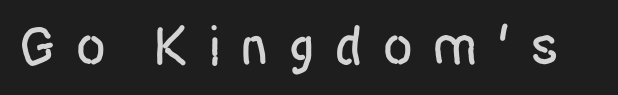
{"serif": "no", "italic": "no", "width": "condensed", "stroke_contrast": "low", "x_height": "large", "monospaced": "no", "underline": "no", "letter_spacing": "wide", "letter_spacing_em": 0.34, "glyph_px": 56}
